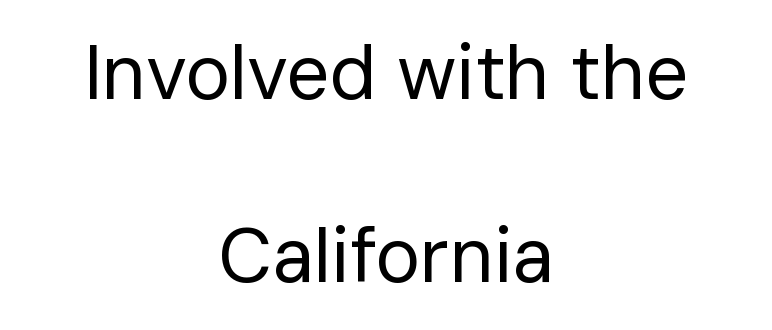
Q: Is the text bold? A: No.
Q: Is the text italic (slanted)? A: No, it is upright.
Q: Is the typeface a serif or a sans-serif typeface? A: Sans-serif.
Q: Is the text underlined? A: No.
Q: How is the paragraph aligned? A: Centered.
Q: Is the spacing between letters normal or unusually wide? A: Normal.
Q: Is the spacing between lines tight, normal or loose? A: Loose.
Q: Width (condensed, normal, or wide)? A: Normal.
Q: Stroke contrast? A: Low.
Q: x-height? A: Medium.
Q: Monospaced? A: No.
